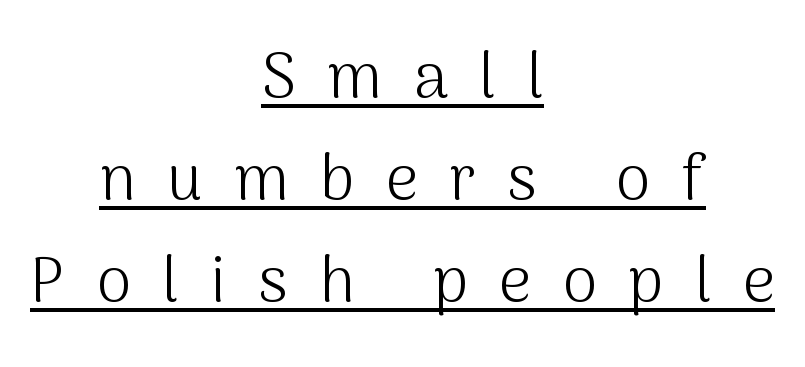
The image shows 63 px light sans-serif type, upright; set centered, normal line spacing (1.62x), unusually wide letter spacing (+0.5 em), underlined; medium stroke contrast and a medium x-height.
